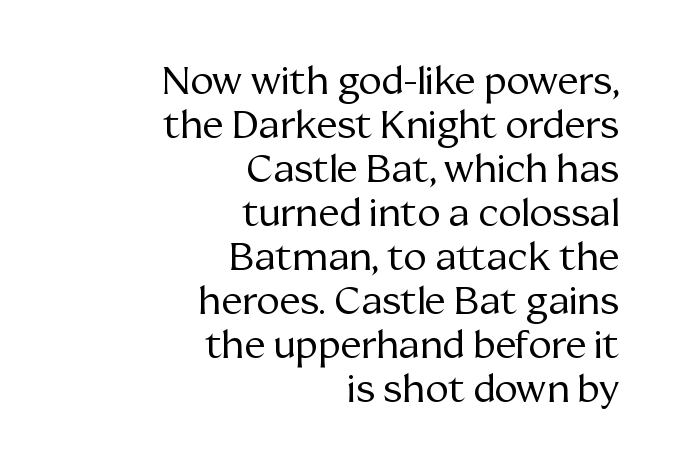
Q: Is the text bold? A: No.
Q: Is the text italic (slanted)? A: No, it is upright.
Q: Is the typeface a serif or a sans-serif typeface? A: Serif.
Q: Is the text underlined? A: No.
Q: How is the paragraph aligned? A: Right-aligned.
Q: Is the spacing between letters normal or unusually wide? A: Normal.
Q: Is the spacing between lines tight, normal or loose? A: Tight.
Q: Width (condensed, normal, or wide)? A: Normal.
Q: Stroke contrast? A: Medium.
Q: x-height? A: Medium.
Q: Monospaced? A: No.
